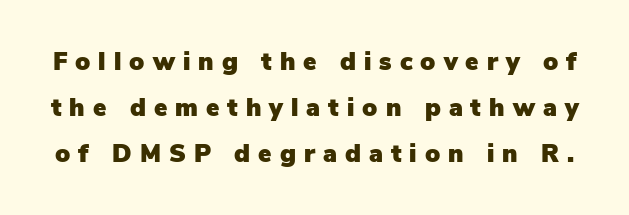
The image shows 25 px text type, upright; set line spacing 1.84x, unusually wide letter spacing (+0.32 em), not underlined.
